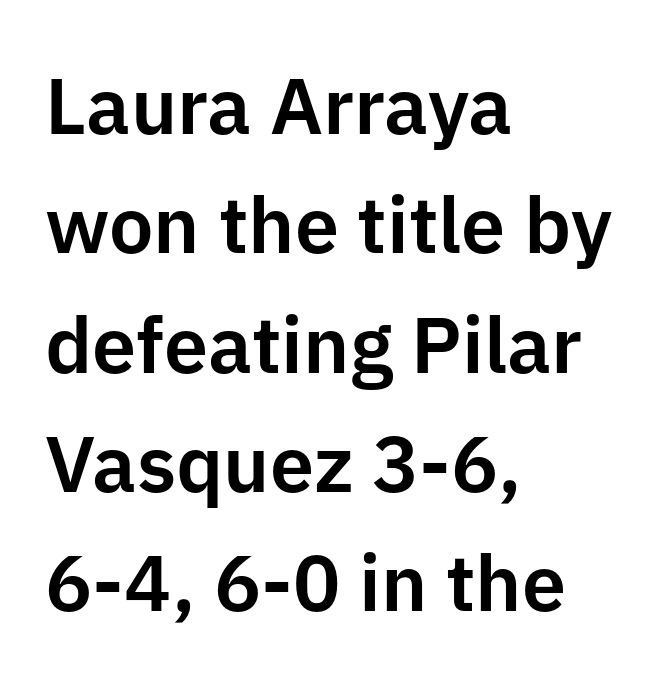
Inter-character spacing is left at the font's built-in metrics. Each letter keeps its own natural width here, so spacing adapts to shape. Left-aligned paragraph, ragged on the right. Each row of text sits above clean, open space.
